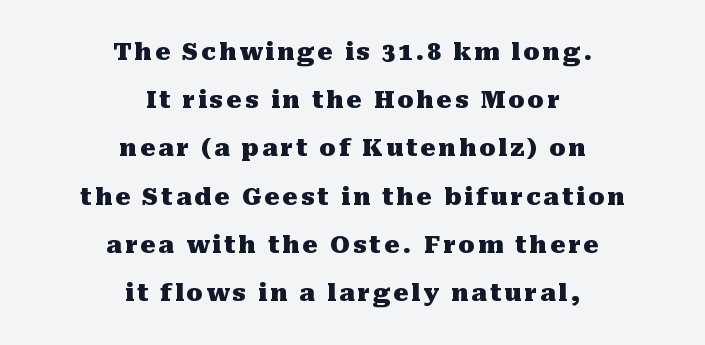
Compared with typical paragraphs, the rows here are farther apart. The compositor balanced each line on the midline. The rendering uses a bold face; every stroke is thick and dark. Italic: no, the glyphs are upright roman. Underlining? Definitely not there.
